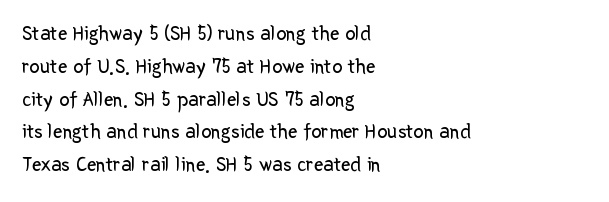
The image shows 21 px text type, upright; set left-aligned, normal line spacing (1.56x), normal letter spacing, not underlined.
